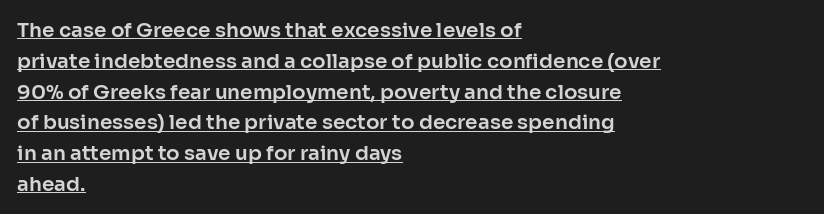
{"italic": "no", "underline": "yes", "align": "left", "line_spacing": "normal", "line_spacing_ratio": 1.54, "letter_spacing": "normal", "letter_spacing_em": 0.0, "glyph_px": 20}
